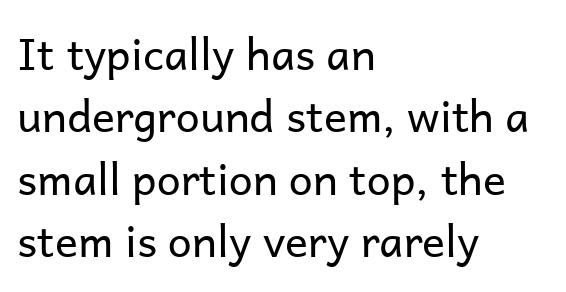
Q: Is the text bold? A: No.
Q: Is the text italic (slanted)? A: No, it is upright.
Q: Is the typeface a serif or a sans-serif typeface? A: Sans-serif.
Q: Is the text underlined? A: No.
Q: How is the paragraph aligned? A: Left-aligned.
Q: Is the spacing between letters normal or unusually wide? A: Normal.
Q: Is the spacing between lines tight, normal or loose? A: Normal.
Q: Width (condensed, normal, or wide)? A: Normal.
Q: Stroke contrast? A: Low.
Q: x-height? A: Medium.
Q: Monospaced? A: No.
